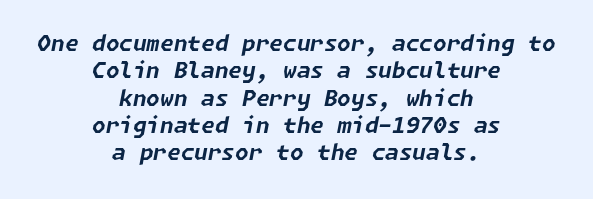
The image shows 22 px bold type, italic (leaning right); set centered, line spacing 1.24x, normal letter spacing, not underlined.
